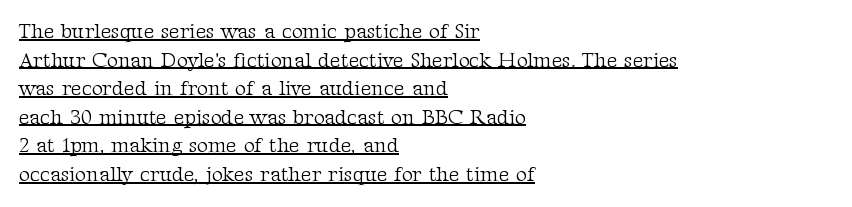
Q: Is the text bold? A: No.
Q: Is the text italic (slanted)? A: No, it is upright.
Q: Is the text underlined? A: Yes.
Q: How is the paragraph aligned? A: Left-aligned.
Q: Is the spacing between letters normal or unusually wide? A: Normal.
Q: Is the spacing between lines tight, normal or loose? A: Normal.
